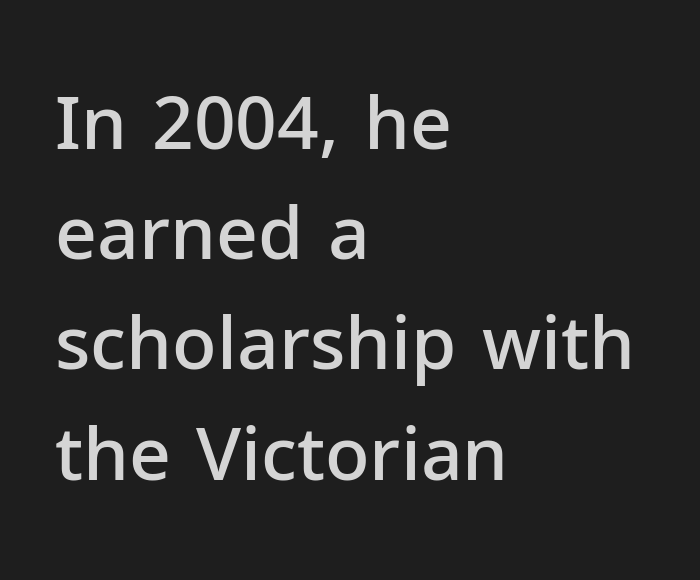
A typesetter would call this leading conventional body-copy spacing. This is moderately heavy type, rendered in semibold. Observe the absence of serifs on each vertical stroke in this sample. The rendering anchors every line to the left-hand side. Glance below the letters and you will spot only blank space. The horizontal fit of the characters is conventional and even.
